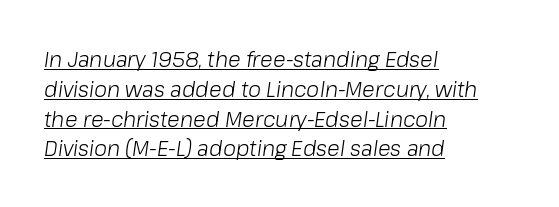
Q: Is the text bold? A: No.
Q: Is the text italic (slanted)? A: Yes, it leans right by about 8 degrees.
Q: Is the text underlined? A: Yes.
Q: How is the paragraph aligned? A: Left-aligned.
Q: Is the spacing between letters normal or unusually wide? A: Normal.
Q: Is the spacing between lines tight, normal or loose? A: Normal.
